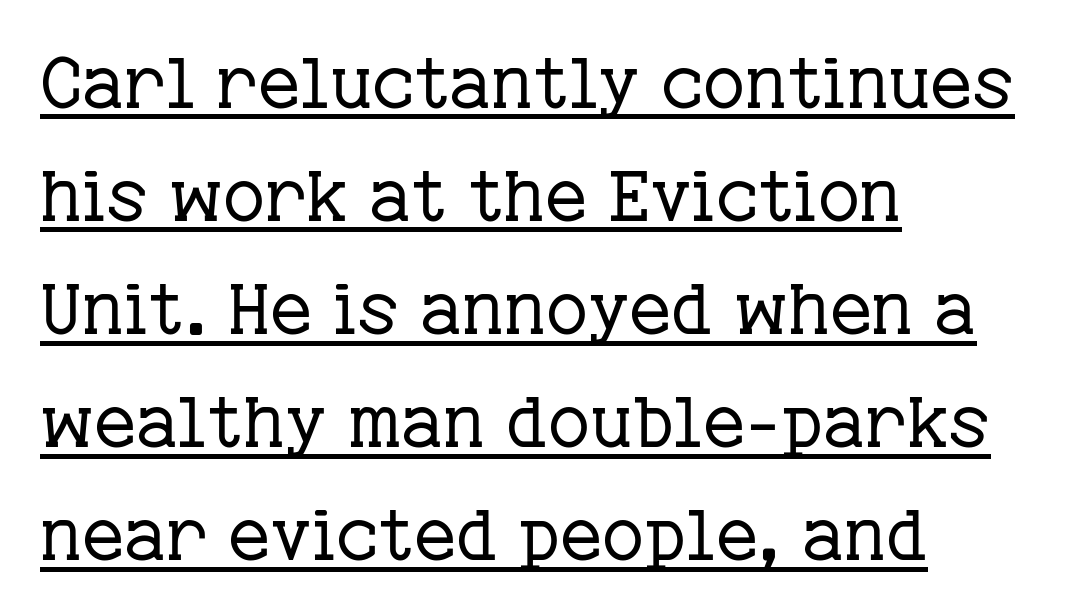
The words here are underlined. A light-to-regular cut is what we see here. To sum up the face: it has serifs. Nothing unusual about the tracking: characters are spaced as the font intends.
